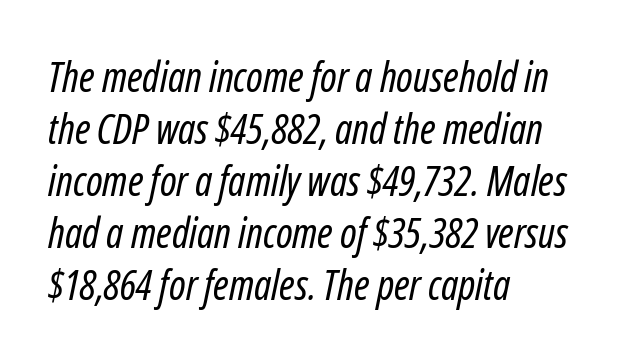
Q: Is the text bold? A: No.
Q: Is the text italic (slanted)? A: Yes, it leans right by about 12 degrees.
Q: Is the text underlined? A: No.
Q: How is the paragraph aligned? A: Left-aligned.
Q: Is the spacing between letters normal or unusually wide? A: Normal.
Q: Is the spacing between lines tight, normal or loose? A: Normal.
Q: Width (condensed, normal, or wide)? A: Condensed.
Q: Stroke contrast? A: Low.
Q: x-height? A: Medium.
Q: Monospaced? A: No.
